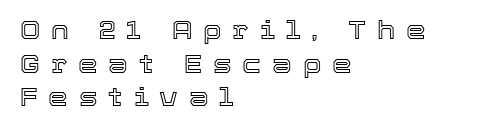
The image shows 25 px text type, upright; set left-aligned, normal line spacing (1.35x), unusually wide letter spacing (+0.43 em), not underlined.
